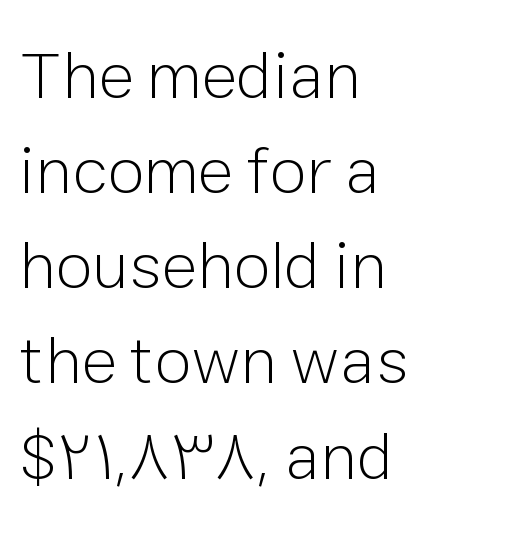
The image shows 67 px light sans-serif type, upright; set left-aligned, normal line spacing (1.42x), normal letter spacing, not underlined; low stroke contrast and a medium x-height.
